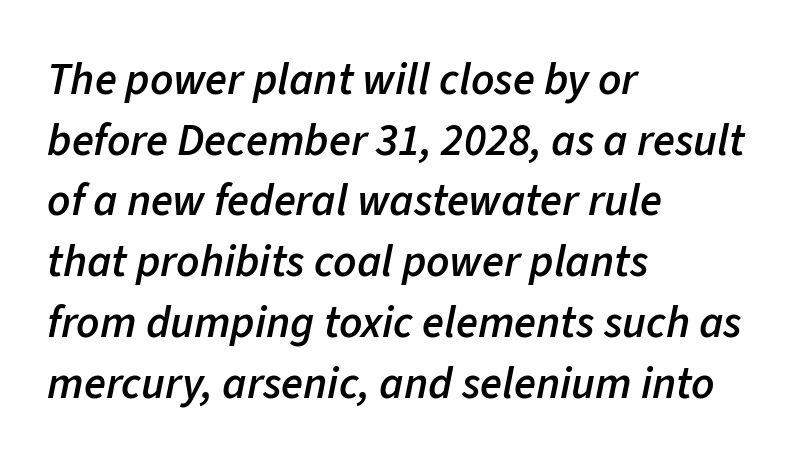
The image shows 45 px semibold type, italic (leaning right); set left-aligned, normal line spacing (1.35x), normal letter spacing, not underlined; low stroke contrast and a medium x-height.
